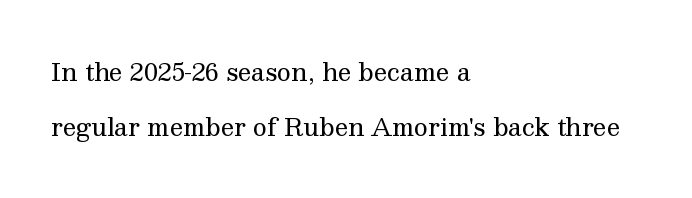
Q: Is the text bold? A: No.
Q: Is the text italic (slanted)? A: No, it is upright.
Q: Is the text underlined? A: No.
Q: How is the paragraph aligned? A: Left-aligned.
Q: Is the spacing between letters normal or unusually wide? A: Normal.
Q: Is the spacing between lines tight, normal or loose? A: Loose.
